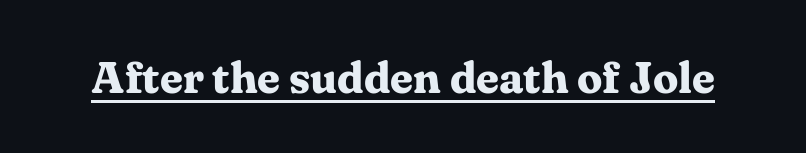
{"serif": "yes", "italic": "no", "bold": "yes", "weight": "bold", "width": "normal", "stroke_contrast": "medium", "x_height": "medium", "monospaced": "no", "underline": "yes", "letter_spacing": "normal", "letter_spacing_em": 0.0, "glyph_px": 45}
